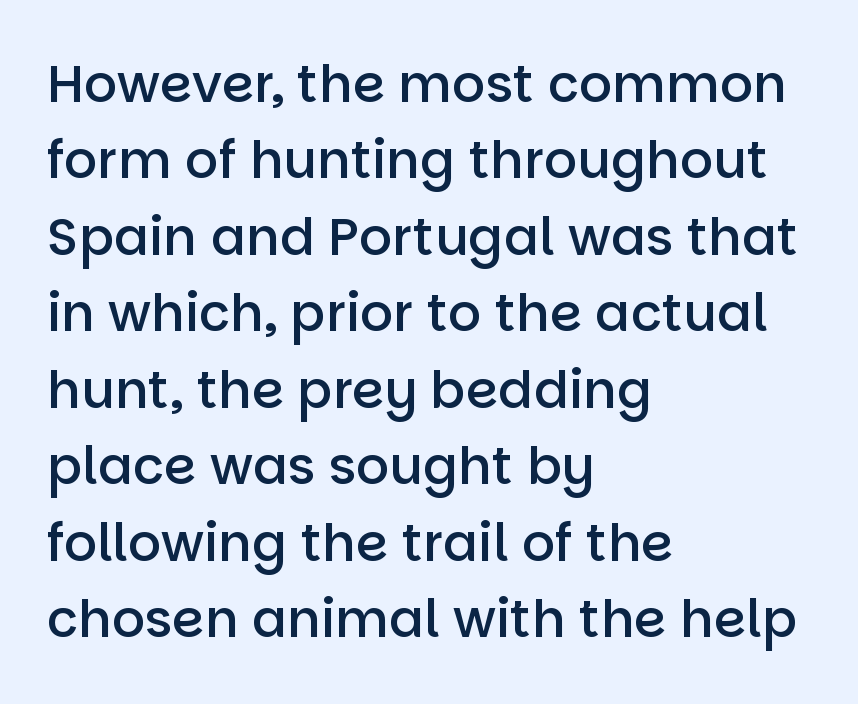
The image shows 52 px semibold sans-serif type, upright; set left-aligned, normal line spacing (1.47x), normal letter spacing, not underlined; low stroke contrast and a large x-height.
